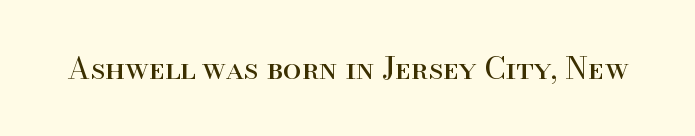
{"serif": "yes", "italic": "no", "bold": "no", "weight": "regular", "width": "normal", "stroke_contrast": "high", "x_height": "small", "monospaced": "no", "underline": "no", "letter_spacing": "normal", "letter_spacing_em": 0.0, "glyph_px": 30}
